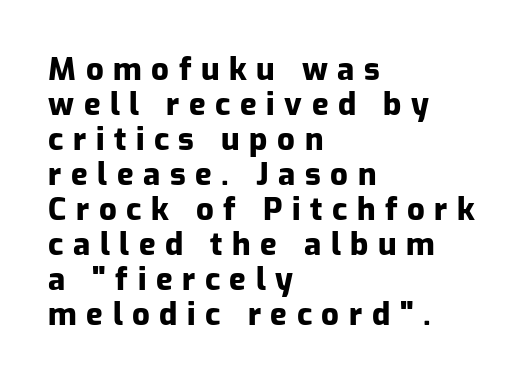
Q: Is the text bold? A: Yes.
Q: Is the text italic (slanted)? A: No, it is upright.
Q: Is the typeface a serif or a sans-serif typeface? A: Sans-serif.
Q: Is the text underlined? A: No.
Q: How is the paragraph aligned? A: Left-aligned.
Q: Is the spacing between letters normal or unusually wide? A: Unusually wide.
Q: Is the spacing between lines tight, normal or loose? A: Tight.
Q: Width (condensed, normal, or wide)? A: Normal.
Q: Stroke contrast? A: Low.
Q: x-height? A: Medium.
Q: Monospaced? A: No.
